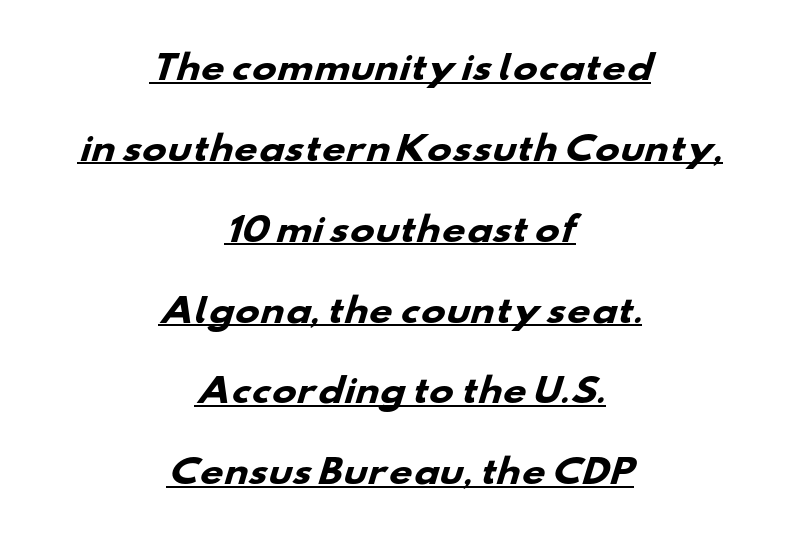
{"serif": "no", "bold": "yes", "weight": "heavy", "width": "wide", "stroke_contrast": "low", "x_height": "small", "monospaced": "no", "underline": "yes", "align": "center", "line_spacing": "loose", "line_spacing_ratio": 2.45, "letter_spacing": "normal", "letter_spacing_em": 0.0, "glyph_px": 33}
